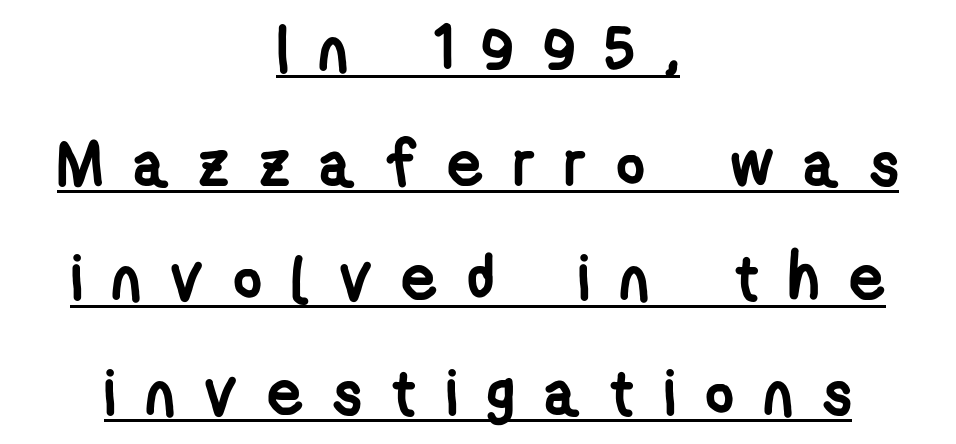
The line texture is sparse and dotted thanks to wide tracking. Caption: multi-line text, centered on the measure. Students, this is bold: see how much ink each stroke carries. A typographer would call this underscored text. I'd call this a sans setting — the letters go barefoot. The passage shown is typed in a proportional face where columns would drift.
